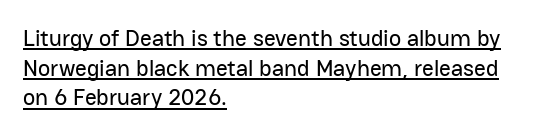
Q: Is the text italic (slanted)? A: No, it is upright.
Q: Is the text underlined? A: Yes.
Q: How is the paragraph aligned? A: Left-aligned.
Q: Is the spacing between letters normal or unusually wide? A: Normal.
Q: Is the spacing between lines tight, normal or loose? A: Normal.
